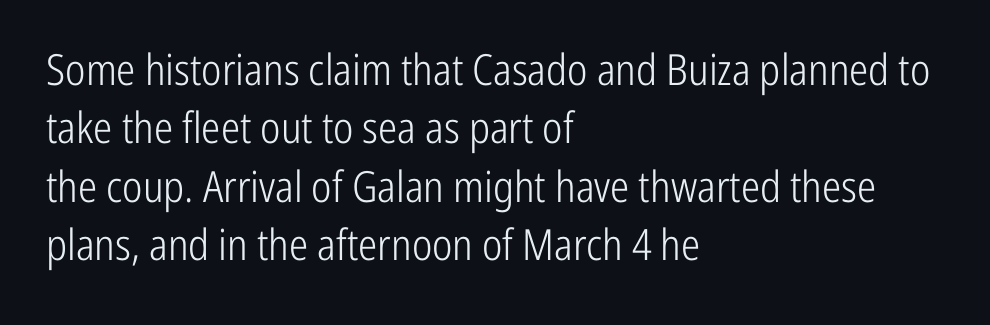
{"serif": "no", "italic": "no", "bold": "no", "weight": "light", "width": "condensed", "stroke_contrast": "low", "x_height": "medium", "monospaced": "no", "underline": "no", "align": "left", "line_spacing": "normal", "line_spacing_ratio": 1.36, "letter_spacing": "normal", "letter_spacing_em": 0.0, "glyph_px": 43}
